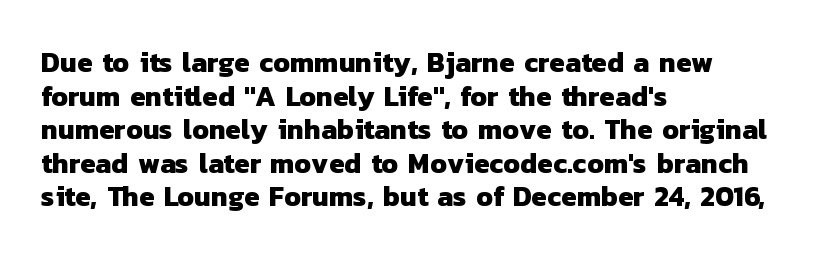
Nope, no serifs anywhere on these letters. Default kerning and tracking; the words read as compact shapes. This sample has the flowing, uneven cadence of proportional lettering. Casual observation: everything's shoved over to the left. Typesetter's note: full bold, strokes at maximum text heaviness.
